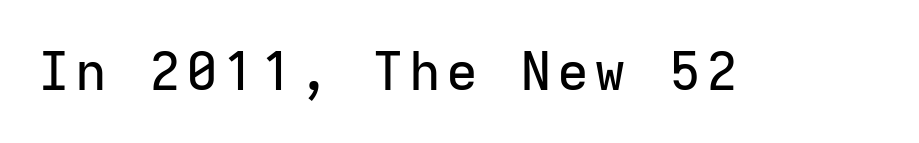
Every stem runs plumb, perpendicular to the baseline. Is this a sans? Yes — the strokes have no serifs. This sample has the even, mechanical cadence of fixed-width lettering. Clear beneath every line of the passage.
